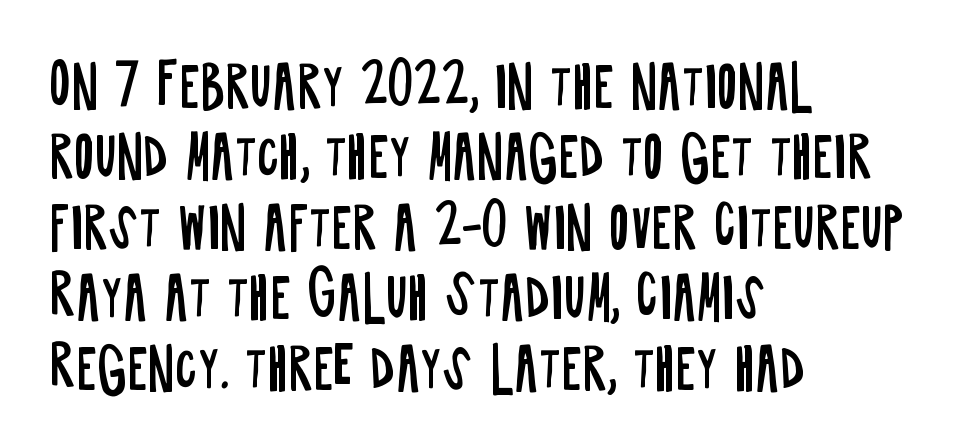
{"serif": "no", "italic": "no", "bold": "no", "weight": "regular", "width": "condensed", "stroke_contrast": "low", "x_height": "large", "monospaced": "no", "underline": "no", "align": "left", "line_spacing": "normal", "line_spacing_ratio": 1.28, "letter_spacing": "normal", "letter_spacing_em": 0.0, "glyph_px": 55}
